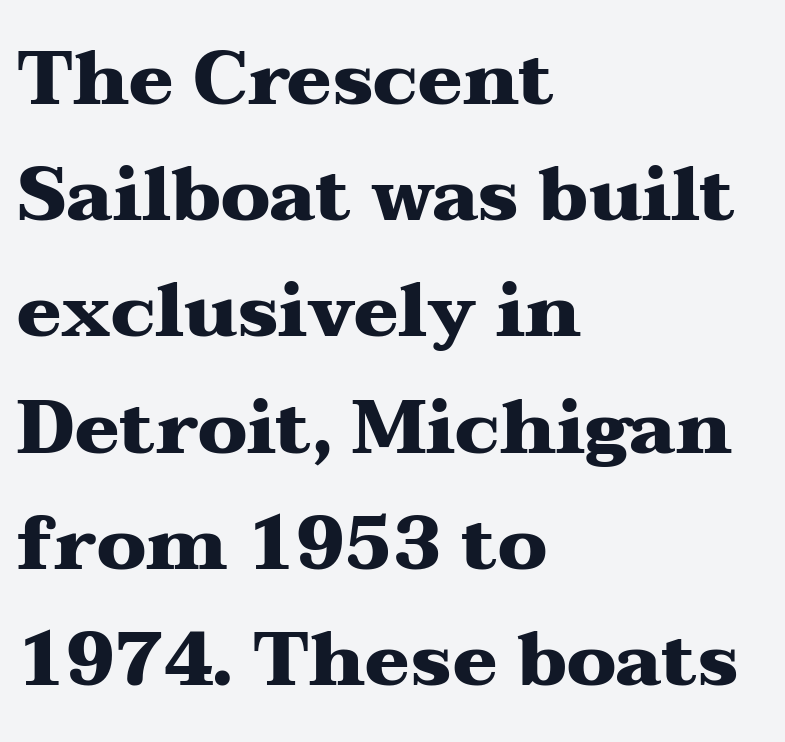
Do the characters align in a grid? No, the font is proportional. Compared with an ordinary text face, these strokes are far heavier — a full bold. A classic flush-left, rag-right setting is used for this passage. The font family rendered here belongs to the serif group. In terms of leading, this rendering sits right in the middle. Just letters on the line, the space beneath them empty.
